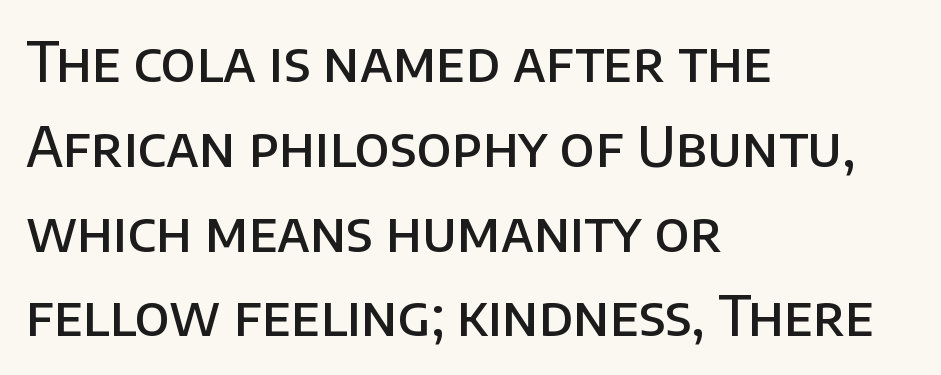
Q: Is the text bold? A: Semi-bold.
Q: Is the text italic (slanted)? A: No, it is upright.
Q: Is the typeface a serif or a sans-serif typeface? A: Sans-serif.
Q: Is the text underlined? A: No.
Q: How is the paragraph aligned? A: Left-aligned.
Q: Is the spacing between letters normal or unusually wide? A: Normal.
Q: Is the spacing between lines tight, normal or loose? A: Normal.
Q: Width (condensed, normal, or wide)? A: Normal.
Q: Stroke contrast? A: Low.
Q: x-height? A: Large.
Q: Monospaced? A: No.
